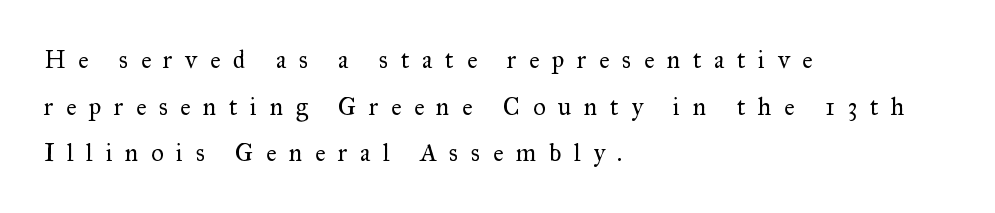
{"italic": "no", "bold": "no", "underline": "no", "align": "left", "line_spacing_ratio": 1.87, "letter_spacing": "wide", "letter_spacing_em": 0.5, "glyph_px": 25}
